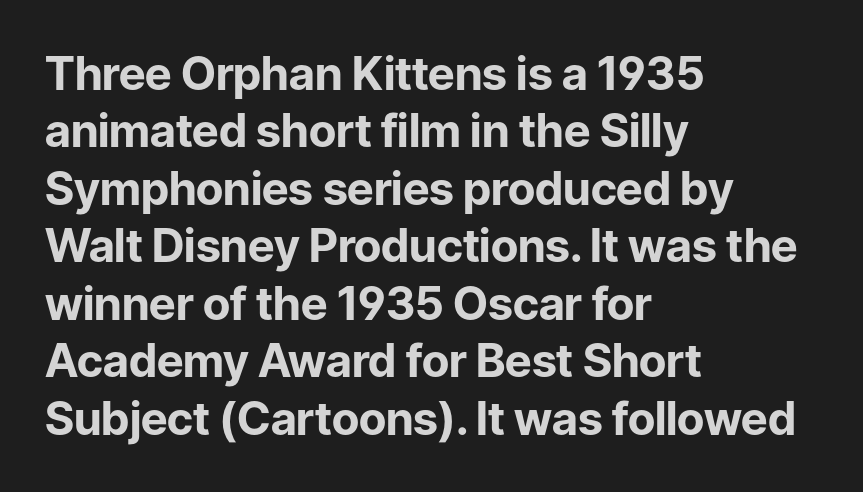
Which margin do the lines hug? The left one — the right edge is uneven. Decoration check: the copy has no underline. The typesetting leans heavy: a genuine bold. Do the characters align in a grid? No, the font is proportional.
